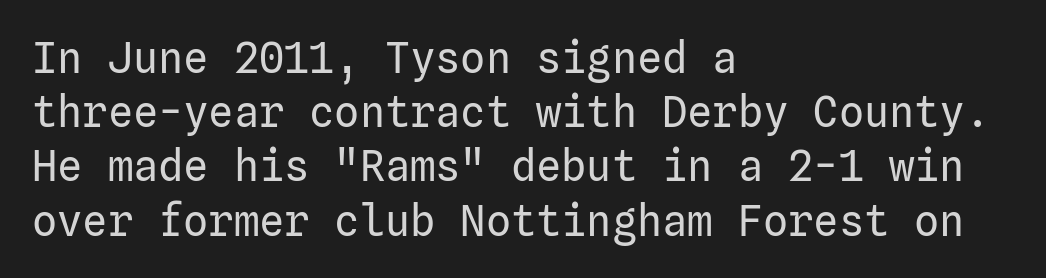
The image shows 42 px regular-weight sans-serif type, upright; set left-aligned, normal line spacing (1.29x), normal letter spacing, not underlined; low stroke contrast and a medium x-height.
